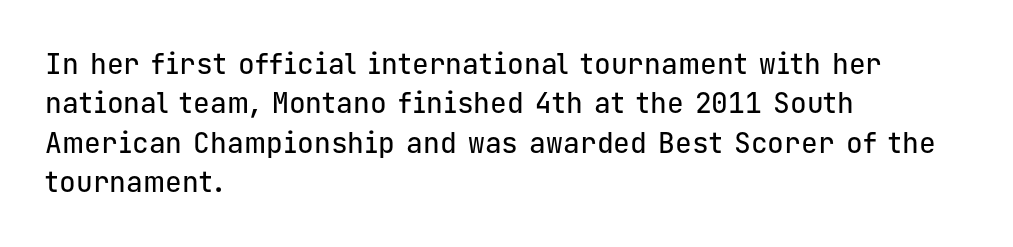
Notice how the stems are strictly vertical — no italics here. Each line starts at the same left margin while the right side varies. Is this a fixed-width face? Yes — each glyph sits in an identical cell. The text was rendered using a sans face with plain stroke endings.
